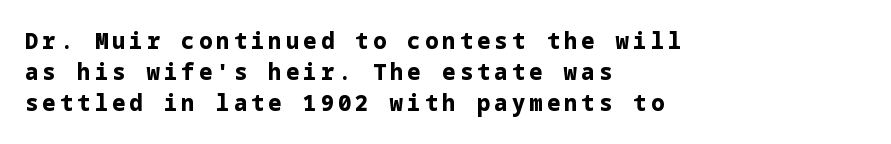
This sample keeps an unexceptional amount of space between lines. Thick stems and heavy bowls — unmistakably bold. No italicization has been applied; the sample stays upright. Has an underline been added? It has not.
